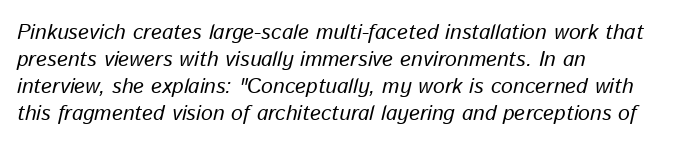
The image shows 21 px text type, italic (leaning right); set left-aligned, normal line spacing (1.28x), normal letter spacing, not underlined.
